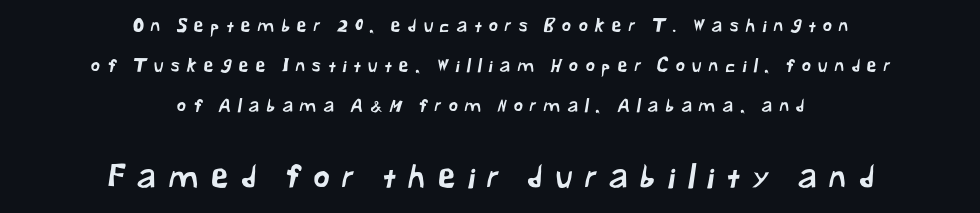
{"serif": "no", "width": "normal", "stroke_contrast": "low", "x_height": "medium", "monospaced": "no", "underline": "no", "align": "center", "line_spacing": "loose", "line_spacing_ratio": 2.22, "letter_spacing": "wide", "letter_spacing_em": 0.39, "larger_block": "second", "size_ratio": 1.78, "glyph_px": 32}
